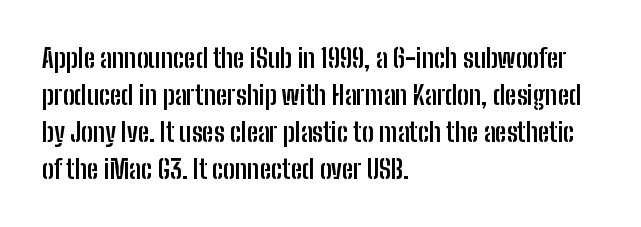
Q: Is the text bold? A: Yes.
Q: Is the text italic (slanted)? A: No, it is upright.
Q: Is the text underlined? A: No.
Q: How is the paragraph aligned? A: Left-aligned.
Q: Is the spacing between letters normal or unusually wide? A: Normal.
Q: Is the spacing between lines tight, normal or loose? A: Normal.
